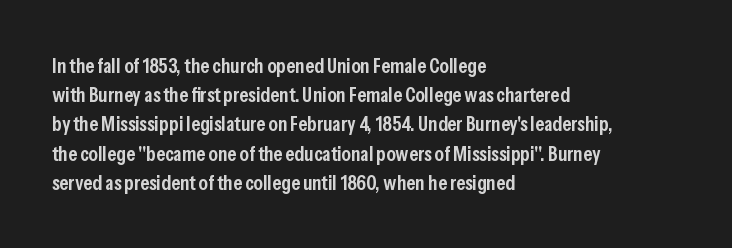
Q: Is the text bold? A: Semi-bold.
Q: Is the text italic (slanted)? A: No, it is upright.
Q: Is the text underlined? A: No.
Q: How is the paragraph aligned? A: Left-aligned.
Q: Is the spacing between letters normal or unusually wide? A: Normal.
Q: Is the spacing between lines tight, normal or loose? A: Normal.
